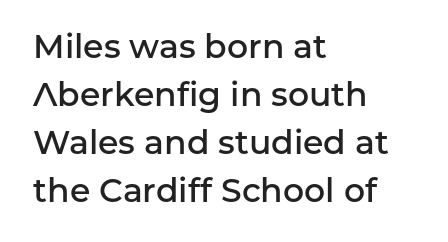
Regular leading. A clean baseline with only descenders dipping below it. You can tell it's not italic because the verticals are truly vertical. The line texture is even and compact thanks to regular tracking.
